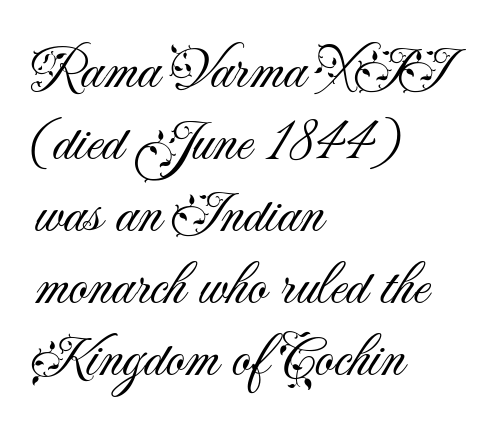
{"serif": "no", "bold": "no", "weight": "light", "width": "normal", "stroke_contrast": "medium", "x_height": "small", "monospaced": "no", "underline": "no", "align": "left", "line_spacing_ratio": 1.22, "letter_spacing": "normal", "letter_spacing_em": 0.0, "glyph_px": 59}
